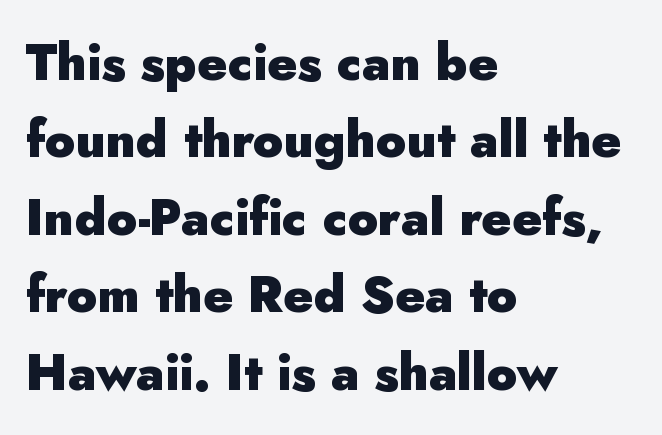
Q: Is the text bold? A: Yes.
Q: Is the text italic (slanted)? A: No, it is upright.
Q: Is the typeface a serif or a sans-serif typeface? A: Sans-serif.
Q: Is the text underlined? A: No.
Q: How is the paragraph aligned? A: Left-aligned.
Q: Is the spacing between letters normal or unusually wide? A: Normal.
Q: Is the spacing between lines tight, normal or loose? A: Normal.
Q: Width (condensed, normal, or wide)? A: Normal.
Q: Stroke contrast? A: Low.
Q: x-height? A: Small.
Q: Monospaced? A: No.
